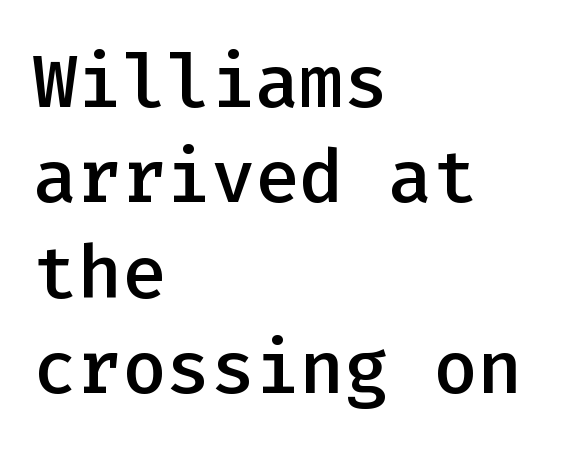
Weight: semibold (demi). Looks like terminal output: every glyph gets an equal slot. Between one letter and the next there's only the usual sliver of space. The specimen reads as upright at a glance. Grotesque or geometric, the face here clearly has no serifs.
